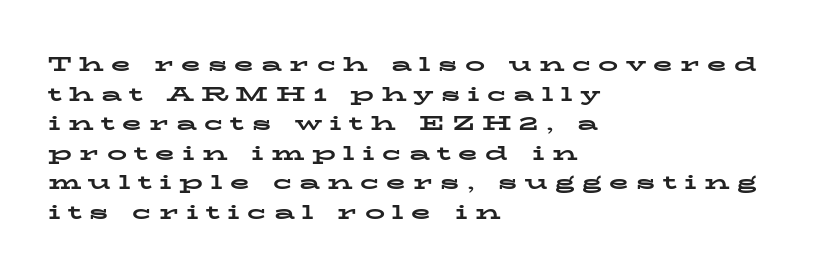
Each line starts at the same left margin while the right side varies. Rendered with straight, roman letterforms. This rendering features lettering with no underline. Heft: maximum for text — a bold.
